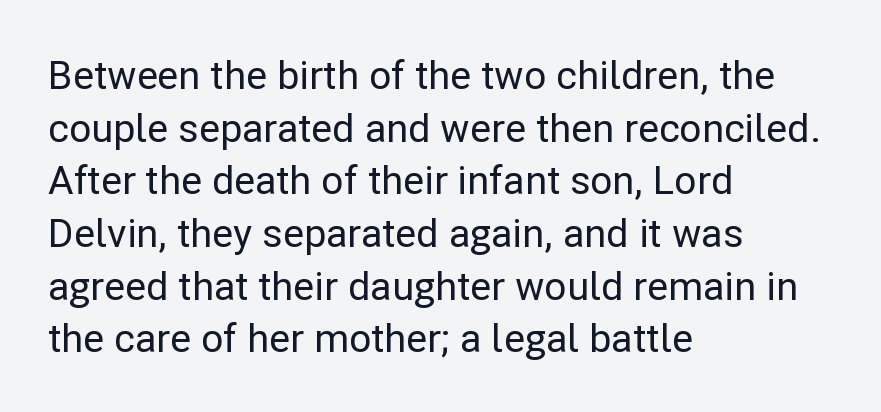
The line-height multiplier appears to be the usual default. No word sits above an underline. Glyph-to-glyph distance matches everyday printed text. The characters display no serif detailing; their extremities are plain. Each letter keeps its own natural width here, so spacing adapts to shape. The passage is arranged the way most books set body copy — flush left.
